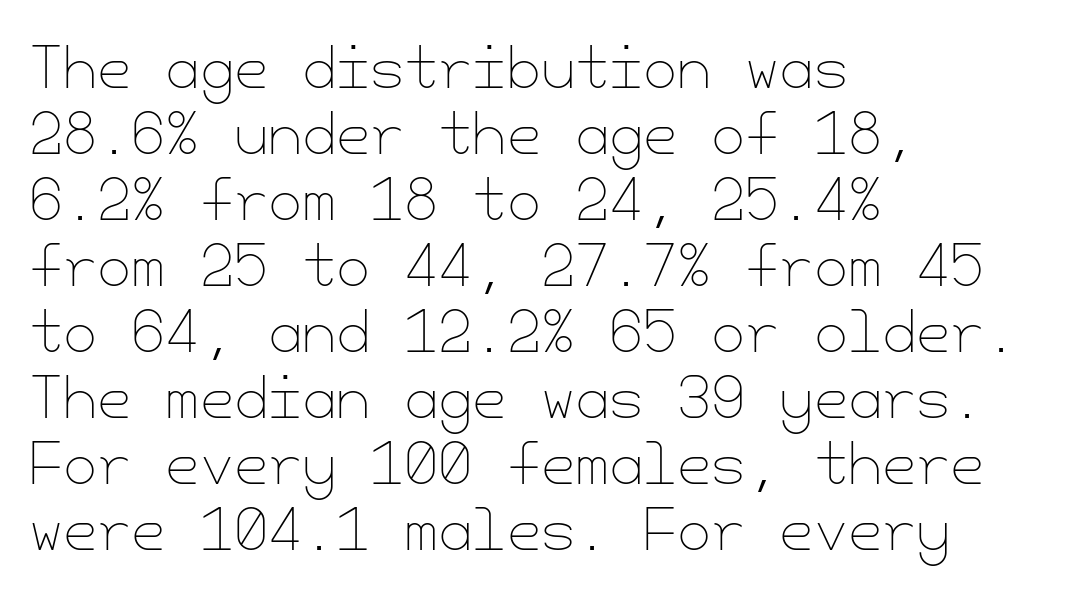
The image shows 55 px thin type, upright; set left-aligned, line spacing 1.2x, normal letter spacing, not underlined; low stroke contrast and a small x-height.
